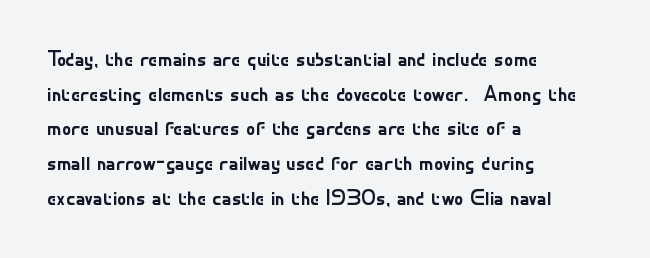
Vertical strokes here are truly vertical. Is the block centered? No — it sits flush against the left margin. Standard letterfit; no display-style spreading of the glyphs. This is not heavy type; no bold has been used.
